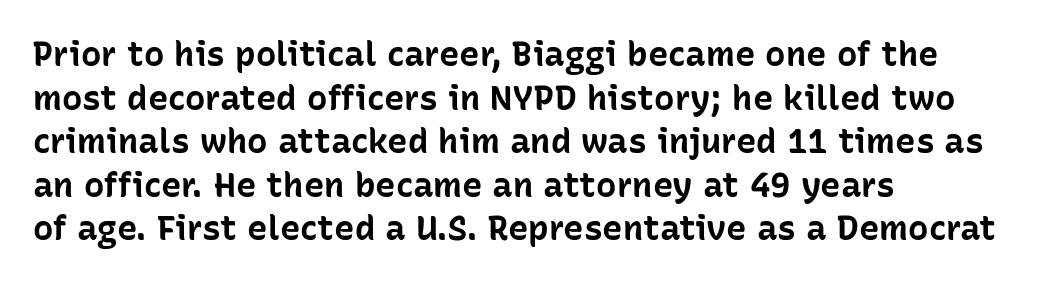
The image shows 34 px bold sans-serif type, upright; set left-aligned, normal line spacing (1.28x), normal letter spacing, not underlined; low stroke contrast and a medium x-height.
